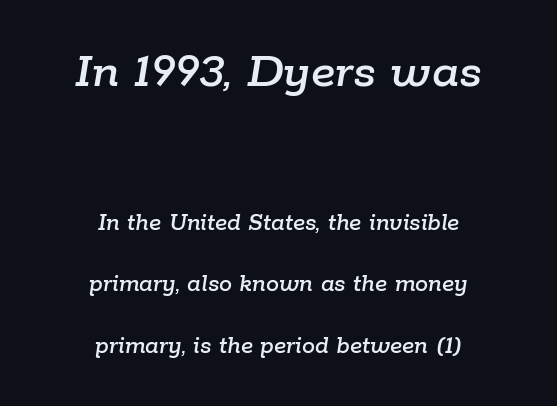
The image shows 52 px text type, italic (leaning right); set centered, loose line spacing (2.37x), normal letter spacing, not underlined; the first (top) block is 2.0x larger; low stroke contrast and a medium x-height.
